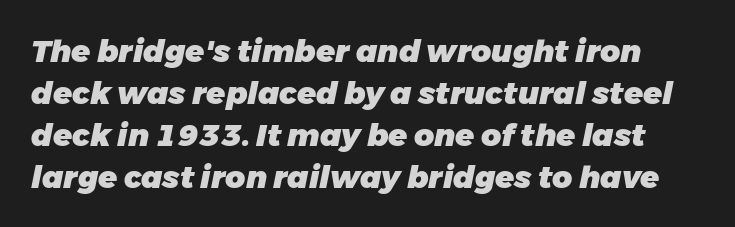
{"italic": "yes", "lean": "right", "slant_degrees": 11, "bold": "yes", "weight": "heavy", "width": "normal", "stroke_contrast": "low", "x_height": "medium", "monospaced": "no", "underline": "no", "line_spacing": "normal", "line_spacing_ratio": 1.35, "letter_spacing": "normal", "letter_spacing_em": 0.0, "glyph_px": 31}
